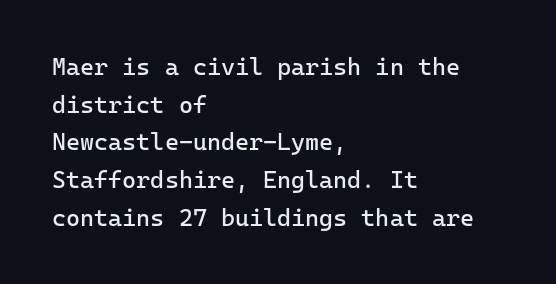
Q: Is the text bold? A: No.
Q: Is the text italic (slanted)? A: No, it is upright.
Q: Is the text underlined? A: No.
Q: How is the paragraph aligned? A: Left-aligned.
Q: Is the spacing between letters normal or unusually wide? A: Normal.
Q: Is the spacing between lines tight, normal or loose? A: Normal.
